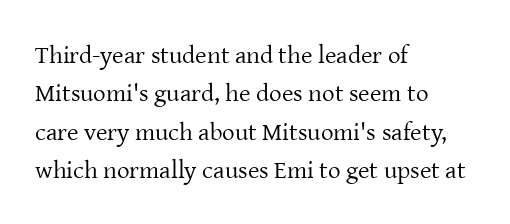
{"italic": "no", "bold": "no", "underline": "no", "align": "left", "line_spacing": "normal", "line_spacing_ratio": 1.54, "letter_spacing": "normal", "letter_spacing_em": 0.0, "glyph_px": 25}
